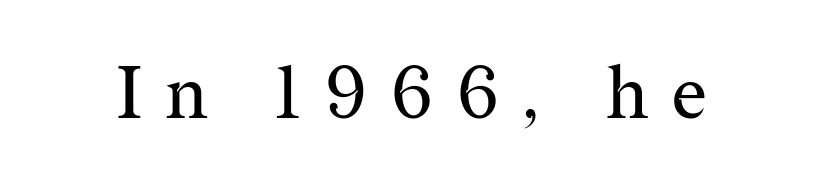
The image shows 74 px regular-weight serif type, upright; set unusually wide letter spacing (+0.32 em), not underlined; medium stroke contrast and a medium x-height.
